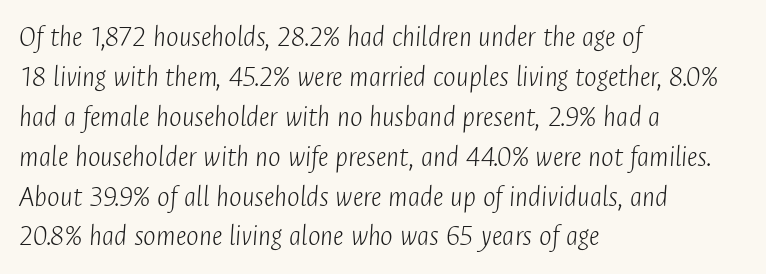
The image shows 30 px light, condensed type, italic (leaning right); set left-aligned, normal line spacing (1.33x), normal letter spacing, not underlined; low stroke contrast and a medium x-height.
